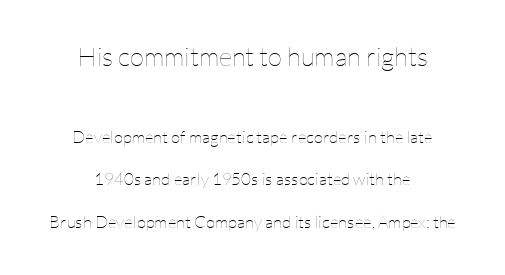
The image shows 26 px text type, upright; set centered, loose line spacing (2.48x), normal letter spacing, not underlined; the first (top) block is 1.53x larger.
